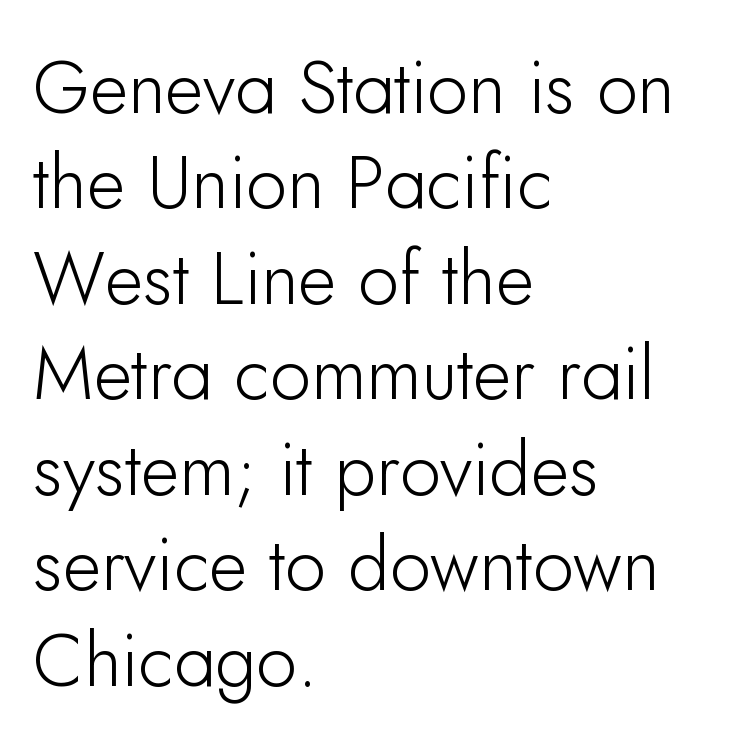
The image shows 74 px sans-serif type, upright; set left-aligned, normal line spacing (1.29x), normal letter spacing, not underlined; low stroke contrast and a small x-height.
